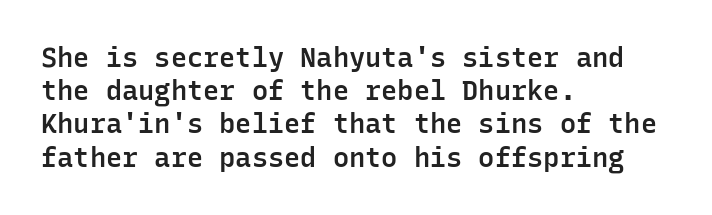
Q: Is the text bold? A: Semi-bold.
Q: Is the text italic (slanted)? A: No, it is upright.
Q: Is the text underlined? A: No.
Q: How is the paragraph aligned? A: Left-aligned.
Q: Is the spacing between letters normal or unusually wide? A: Normal.
